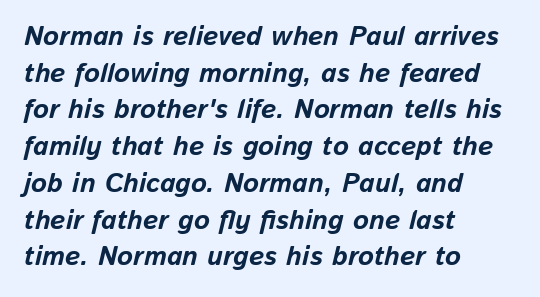
The image shows 27 px bold type, italic (leaning right); set left-aligned, normal line spacing (1.36x), normal letter spacing, not underlined.
